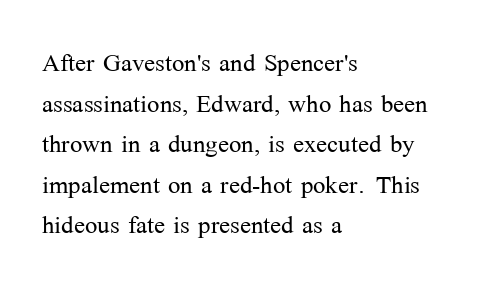
The image shows 33 px light serif type, upright; set left-aligned, line spacing 1.23x, normal letter spacing, not underlined; medium stroke contrast and a medium x-height.
